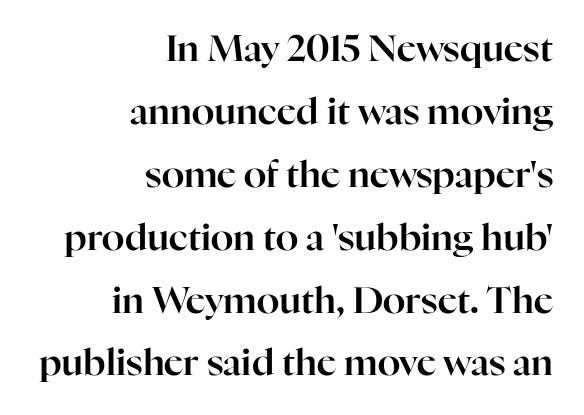
Q: Is the text italic (slanted)? A: No, it is upright.
Q: Is the typeface a serif or a sans-serif typeface? A: Serif.
Q: Is the text underlined? A: No.
Q: How is the paragraph aligned? A: Right-aligned.
Q: Is the spacing between letters normal or unusually wide? A: Normal.
Q: Is the spacing between lines tight, normal or loose? A: Normal.
Q: Width (condensed, normal, or wide)? A: Normal.
Q: Stroke contrast? A: High.
Q: x-height? A: Medium.
Q: Monospaced? A: No.
